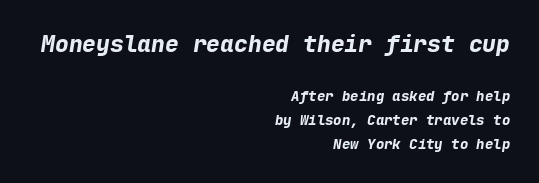
{"italic": "yes", "lean": "right", "slant_degrees": 9, "bold": "yes", "underline": "no", "align": "right", "line_spacing_ratio": 1.72, "letter_spacing": "normal", "letter_spacing_em": 0.0, "larger_block": "first", "size_ratio": 1.64, "glyph_px": 23}
